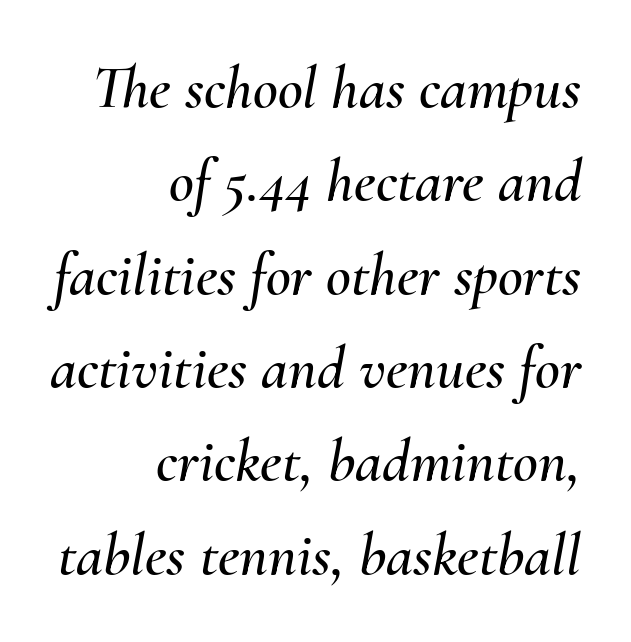
{"italic": "yes", "lean": "right", "slant_degrees": 10, "width": "normal", "stroke_contrast": "medium", "x_height": "small", "monospaced": "no", "underline": "no", "align": "right", "line_spacing": "normal", "line_spacing_ratio": 1.53, "letter_spacing": "normal", "letter_spacing_em": 0.0, "glyph_px": 61}
